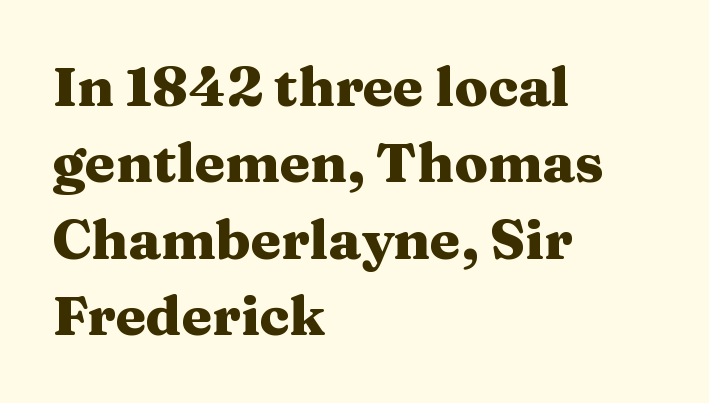
Q: Is the text bold? A: Yes.
Q: Is the text italic (slanted)? A: No, it is upright.
Q: Is the typeface a serif or a sans-serif typeface? A: Serif.
Q: Is the text underlined? A: No.
Q: How is the paragraph aligned? A: Left-aligned.
Q: Is the spacing between letters normal or unusually wide? A: Normal.
Q: Is the spacing between lines tight, normal or loose? A: Normal.
Q: Width (condensed, normal, or wide)? A: Wide.
Q: Stroke contrast? A: Medium.
Q: x-height? A: Medium.
Q: Monospaced? A: No.
